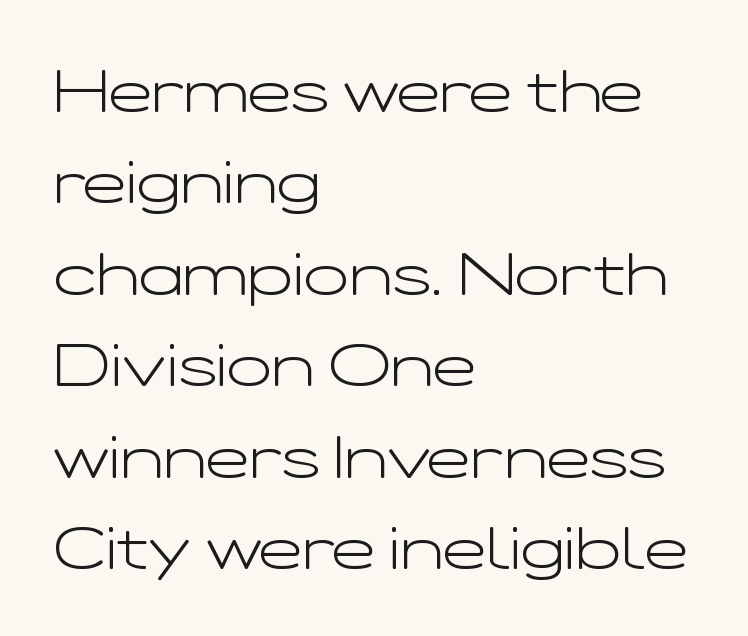
Which margin do the lines hug? The left one — the right edge is uneven. Vertical spacing — default. Unlike a traditional serif, this face leaves its strokes unadorned. Inter-character spacing is left at the font's built-in metrics.
